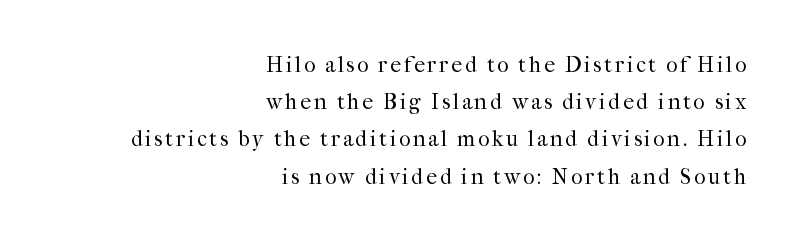
{"italic": "no", "bold": "no", "underline": "no", "align": "right", "line_spacing": "normal", "line_spacing_ratio": 1.69, "glyph_px": 22}
